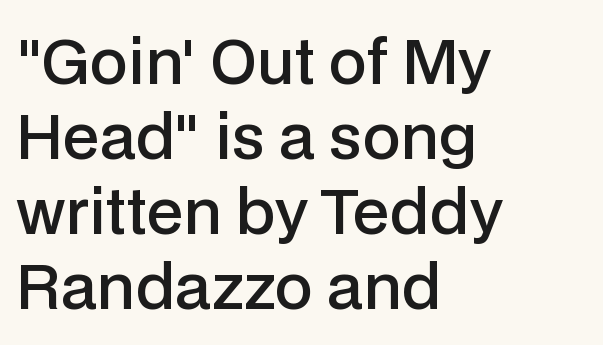
{"serif": "no", "italic": "no", "bold": "semi", "weight": "semibold", "width": "normal", "stroke_contrast": "low", "x_height": "medium", "monospaced": "no", "underline": "no", "align": "left", "line_spacing_ratio": 1.23, "letter_spacing": "normal", "letter_spacing_em": 0.0, "glyph_px": 61}
